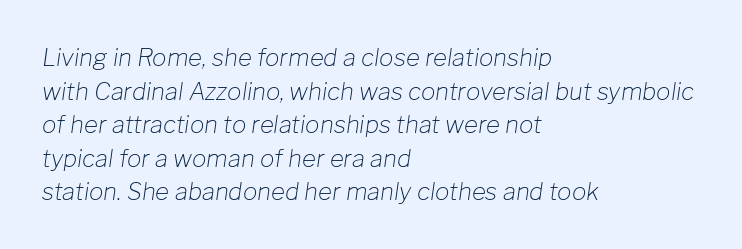
The image shows 24 px text type, italic (leaning right); set left-aligned, normal line spacing (1.4x), normal letter spacing, not underlined.
